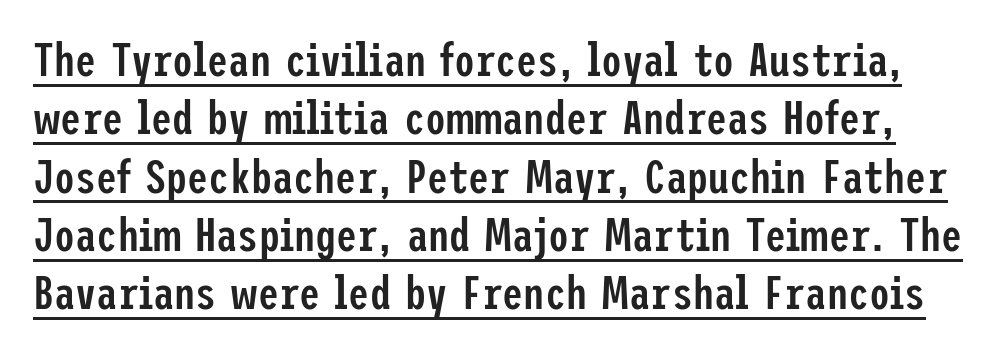
Q: Is the text bold? A: Semi-bold.
Q: Is the text italic (slanted)? A: No, it is upright.
Q: Is the typeface a serif or a sans-serif typeface? A: Sans-serif.
Q: Is the text underlined? A: Yes.
Q: Is the spacing between letters normal or unusually wide? A: Normal.
Q: Width (condensed, normal, or wide)? A: Condensed.
Q: Stroke contrast? A: Low.
Q: x-height? A: Medium.
